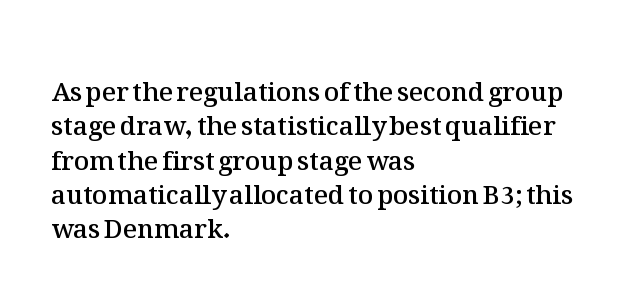
{"italic": "no", "bold": "semi", "underline": "no", "align": "left", "line_spacing": "normal", "line_spacing_ratio": 1.32, "letter_spacing": "normal", "letter_spacing_em": 0.0, "glyph_px": 26}
